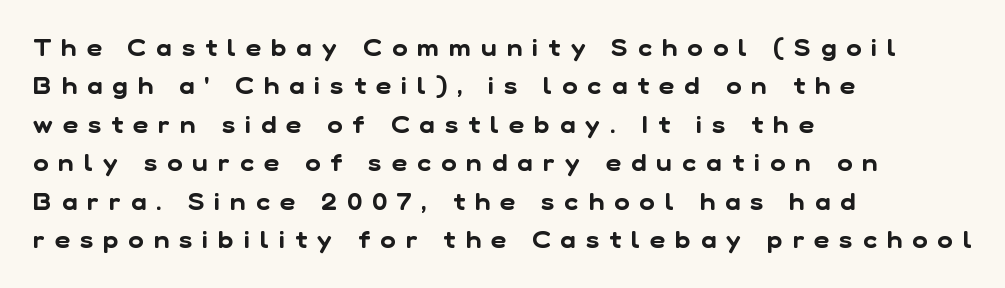
The image shows 23 px text type; set left-aligned, normal line spacing (1.67x), unusually wide letter spacing (+0.45 em), not underlined.
